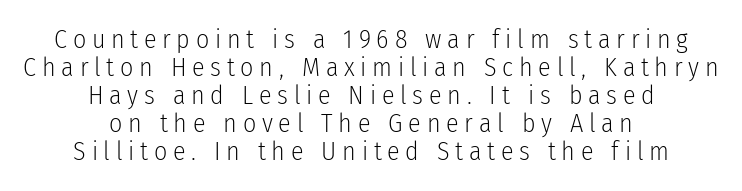
Weight class: somewhere from thin through regular. The lines in this sample share a center point and differ in where they start and stop. Closely set lines give the paragraph a compact silhouette. This is roman type, the default non-slanted kind.
